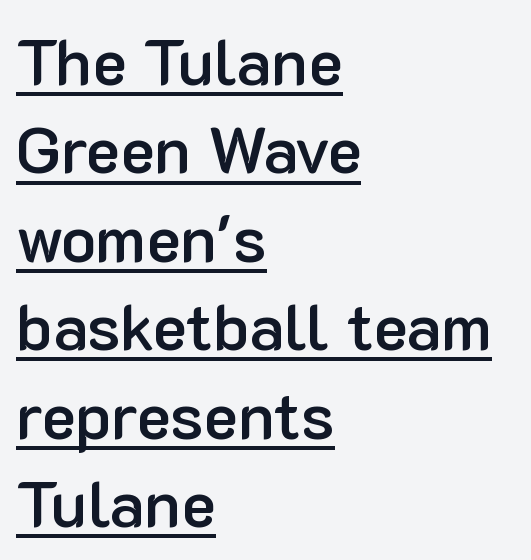
The image shows 65 px semibold sans-serif type, upright; set left-aligned, normal line spacing (1.36x), normal letter spacing, underlined; low stroke contrast and a medium x-height.
